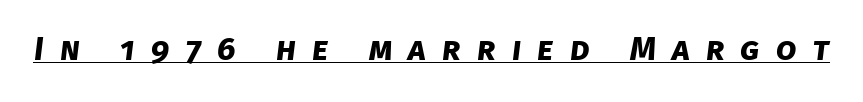
Q: Is the text bold? A: Yes.
Q: Is the typeface a serif or a sans-serif typeface? A: Sans-serif.
Q: Is the text underlined? A: Yes.
Q: Is the spacing between letters normal or unusually wide? A: Unusually wide.
Q: Width (condensed, normal, or wide)? A: Normal.
Q: Stroke contrast? A: Low.
Q: x-height? A: Large.
Q: Monospaced? A: No.
